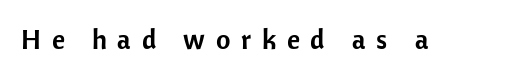
{"serif": "no", "italic": "no", "width": "normal", "stroke_contrast": "low", "x_height": "medium", "monospaced": "no", "underline": "no", "letter_spacing": "wide", "letter_spacing_em": 0.38, "glyph_px": 28}
